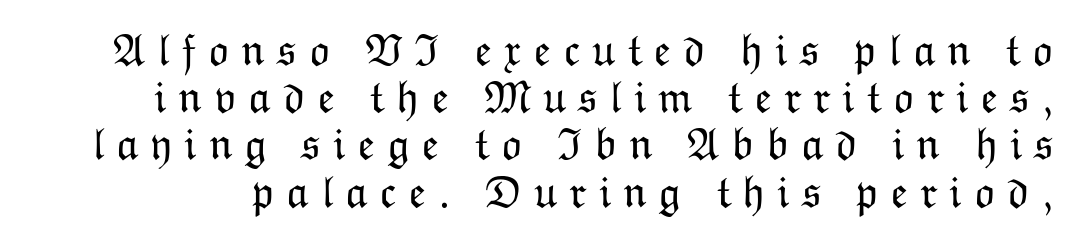
The image shows 45 px light type, upright; set tight line spacing (1.05x), unusually wide letter spacing (+0.26 em), not underlined; low stroke contrast and a medium x-height.
